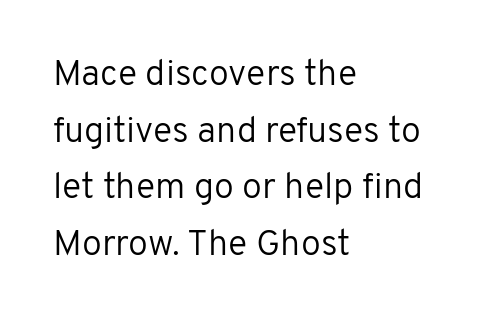
{"serif": "no", "italic": "no", "bold": "no", "weight": "regular", "width": "normal", "stroke_contrast": "low", "x_height": "medium", "monospaced": "no", "underline": "no", "align": "left", "line_spacing": "normal", "line_spacing_ratio": 1.57, "letter_spacing": "normal", "letter_spacing_em": 0.0, "glyph_px": 36}
